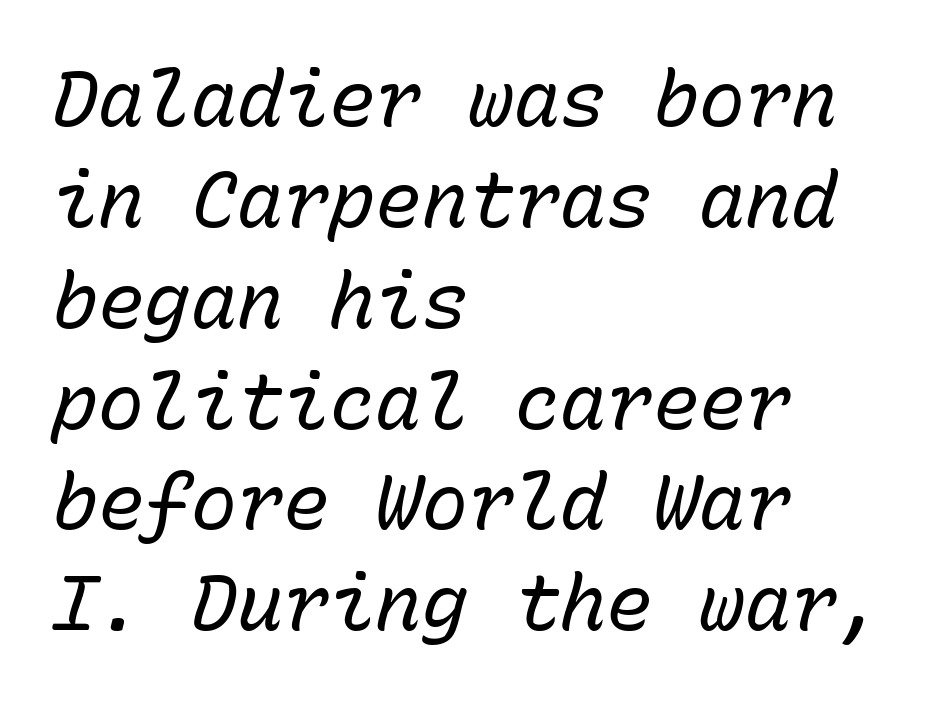
Q: Is the text bold? A: No.
Q: Is the text italic (slanted)? A: Yes, it leans right by about 15 degrees.
Q: Is the text underlined? A: No.
Q: How is the paragraph aligned? A: Left-aligned.
Q: Is the spacing between letters normal or unusually wide? A: Normal.
Q: Is the spacing between lines tight, normal or loose? A: Normal.
Q: Width (condensed, normal, or wide)? A: Normal.
Q: Stroke contrast? A: Low.
Q: x-height? A: Medium.
Q: Monospaced? A: Yes.
